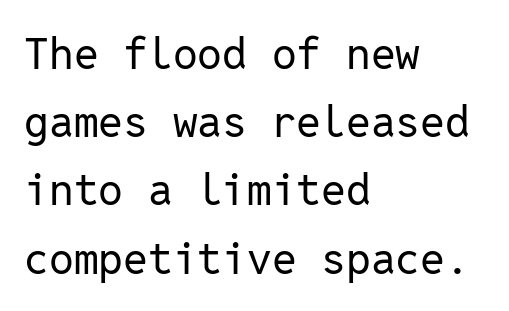
The face used here is rendered with its standard letterfit. This sample is left-justified, so line endings fall wherever the words run out. Is the stroke heavy? The answer is a plain regular-or-lighter. The designer left line spacing at the default.
